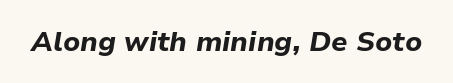
Q: Is the text bold? A: Yes.
Q: Is the text italic (slanted)? A: Yes, it leans right by about 9 degrees.
Q: Is the text underlined? A: No.
Q: Is the spacing between letters normal or unusually wide? A: Normal.
Q: Width (condensed, normal, or wide)? A: Normal.
Q: Stroke contrast? A: Low.
Q: x-height? A: Medium.
Q: Monospaced? A: No.
